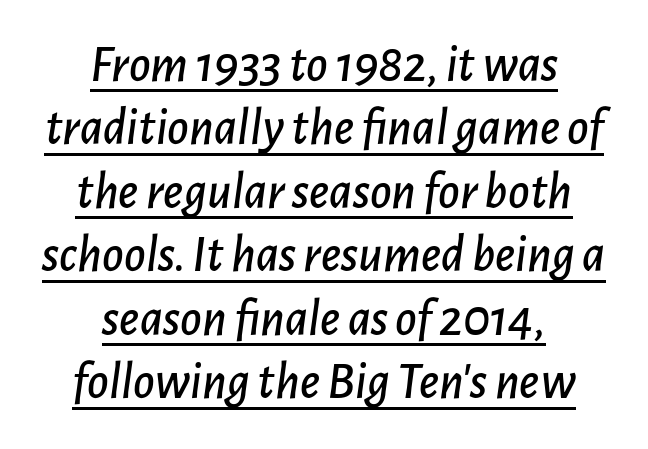
{"italic": "yes", "lean": "right", "slant_degrees": 7, "width": "normal", "stroke_contrast": "low", "x_height": "medium", "monospaced": "no", "underline": "yes", "align": "center", "line_spacing_ratio": 1.22, "letter_spacing": "normal", "letter_spacing_em": 0.0, "glyph_px": 52}
